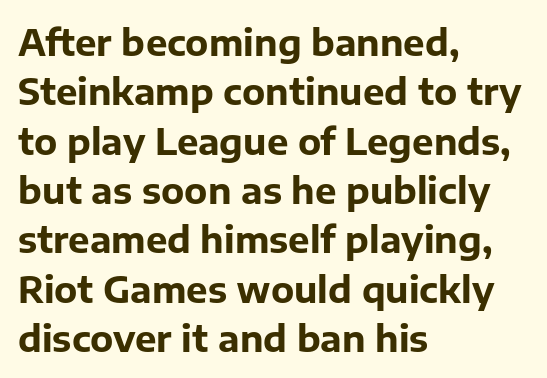
Vertical strokes here are truly vertical. Stroke thickness is high; the sample reads as a true bold. The typesetter chose a ragged-right arrangement here. Stroke terminals: plain, sans-serif.
